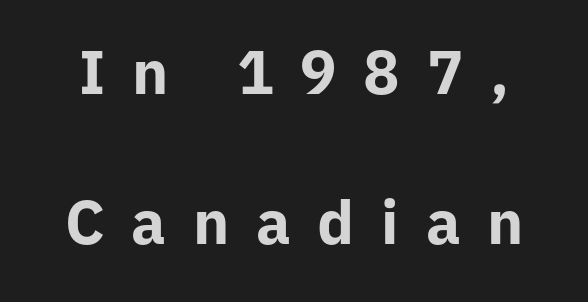
Q: Is the text bold? A: Yes.
Q: Is the text italic (slanted)? A: No, it is upright.
Q: Is the typeface a serif or a sans-serif typeface? A: Sans-serif.
Q: Is the text underlined? A: No.
Q: Is the spacing between letters normal or unusually wide? A: Unusually wide.
Q: Is the spacing between lines tight, normal or loose? A: Loose.
Q: Width (condensed, normal, or wide)? A: Normal.
Q: Stroke contrast? A: Low.
Q: x-height? A: Medium.
Q: Monospaced? A: No.
